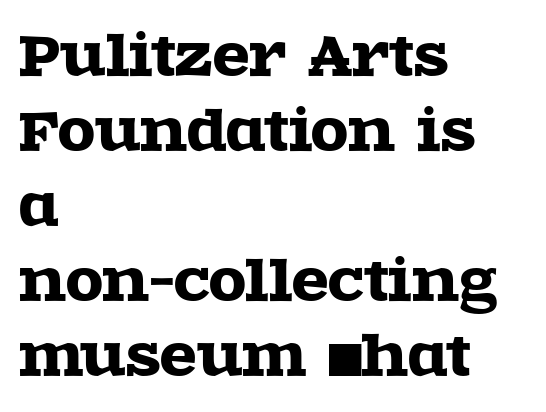
Q: Is the text italic (slanted)? A: No, it is upright.
Q: Is the typeface a serif or a sans-serif typeface? A: Serif.
Q: Is the text underlined? A: No.
Q: How is the paragraph aligned? A: Left-aligned.
Q: Is the spacing between letters normal or unusually wide? A: Normal.
Q: Is the spacing between lines tight, normal or loose? A: Normal.
Q: Width (condensed, normal, or wide)? A: Wide.
Q: x-height? A: Large.
Q: Monospaced? A: No.
